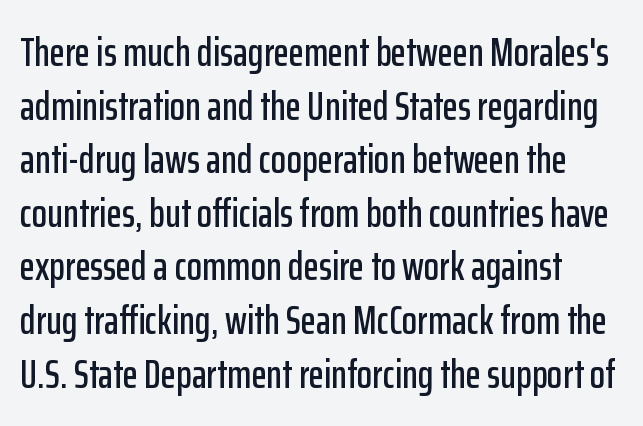
Q: Is the text italic (slanted)? A: No, it is upright.
Q: Is the typeface a serif or a sans-serif typeface? A: Sans-serif.
Q: Is the text underlined? A: No.
Q: How is the paragraph aligned? A: Left-aligned.
Q: Is the spacing between letters normal or unusually wide? A: Normal.
Q: Is the spacing between lines tight, normal or loose? A: Normal.
Q: Width (condensed, normal, or wide)? A: Condensed.
Q: Stroke contrast? A: Low.
Q: x-height? A: Medium.
Q: Monospaced? A: No.
